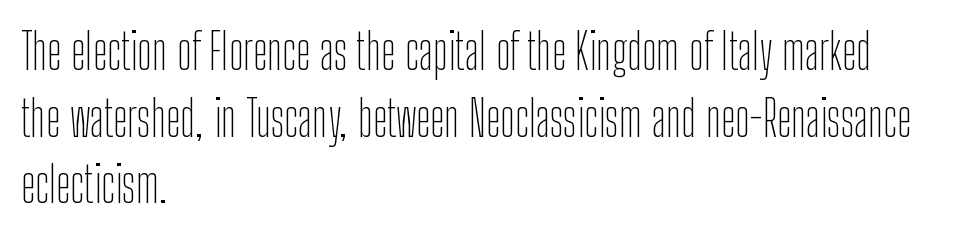
The line-height multiplier appears to be the usual default. Posture: straight, roman, zero tilt. I'd call this a sans setting — the letters go barefoot. Look at the tracking — it's just the regular setting, nothing added. In CSS terms this would be text-align: left.
